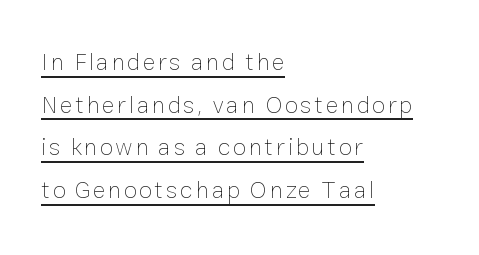
{"italic": "no", "bold": "no", "underline": "yes", "align": "left", "line_spacing_ratio": 1.78, "glyph_px": 24}
